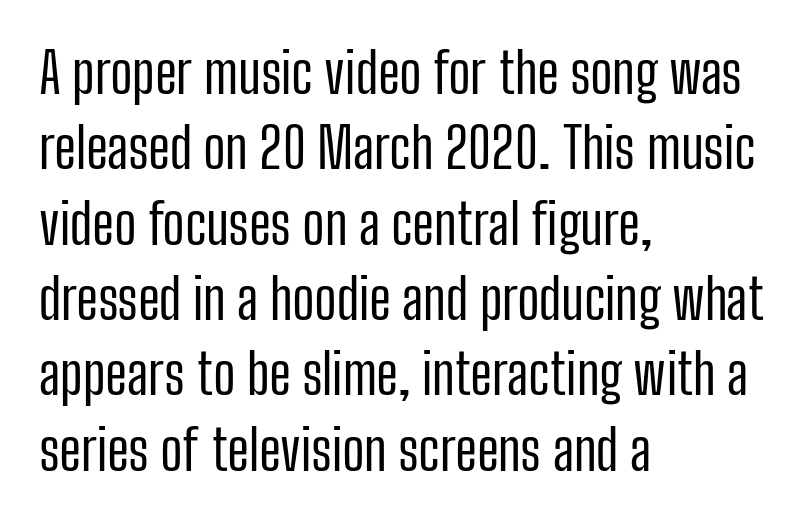
Q: Is the text bold? A: No.
Q: Is the text italic (slanted)? A: No, it is upright.
Q: Is the typeface a serif or a sans-serif typeface? A: Sans-serif.
Q: Is the text underlined? A: No.
Q: How is the paragraph aligned? A: Left-aligned.
Q: Is the spacing between letters normal or unusually wide? A: Normal.
Q: Is the spacing between lines tight, normal or loose? A: Normal.
Q: Width (condensed, normal, or wide)? A: Condensed.
Q: Stroke contrast? A: Low.
Q: x-height? A: Medium.
Q: Monospaced? A: No.
